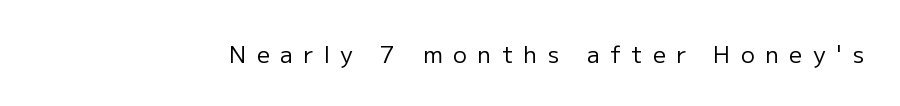
A typesetter would mark this as roman, not italic. The horizontal fit of the characters is loose and conspicuously gappy. On a weight scale, this lands at 450 or below. The words here are not underlined.
